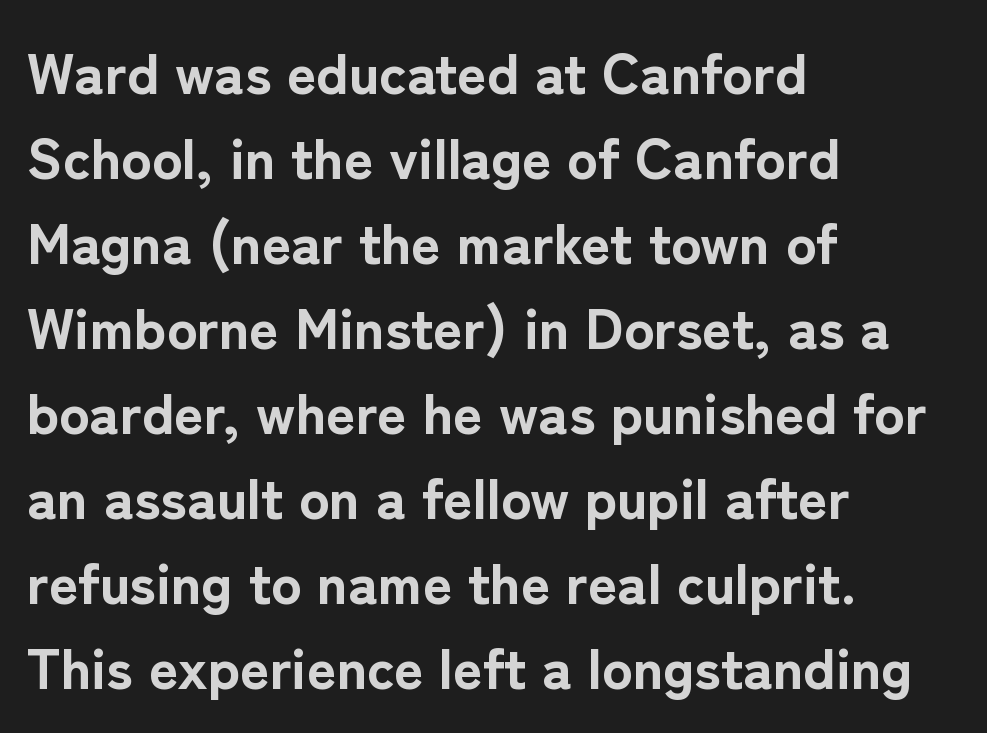
{"serif": "no", "italic": "no", "bold": "yes", "weight": "bold", "width": "normal", "stroke_contrast": "low", "x_height": "medium", "monospaced": "no", "underline": "no", "align": "left", "line_spacing": "normal", "line_spacing_ratio": 1.49, "letter_spacing": "normal", "letter_spacing_em": 0.0, "glyph_px": 57}
